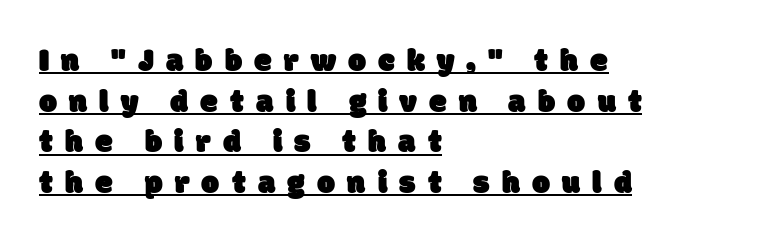
The image shows 32 px sans-serif type; set left-aligned, normal line spacing (1.27x), unusually wide letter spacing (+0.38 em), underlined; low stroke contrast and a large x-height.
